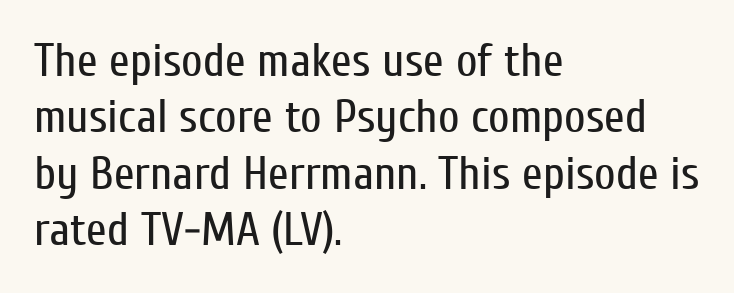
The image shows 47 px regular-weight, condensed sans-serif type, upright; set left-aligned, line spacing 1.2x, normal letter spacing, not underlined; low stroke contrast and a medium x-height.
